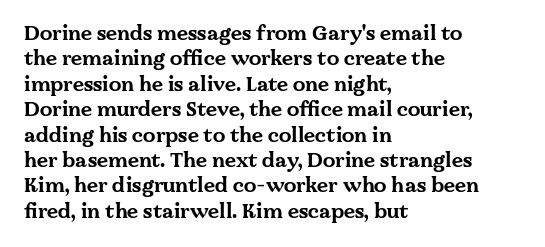
Q: Is the text bold? A: Yes.
Q: Is the text italic (slanted)? A: No, it is upright.
Q: Is the text underlined? A: No.
Q: How is the paragraph aligned? A: Left-aligned.
Q: Is the spacing between letters normal or unusually wide? A: Normal.
Q: Is the spacing between lines tight, normal or loose? A: Normal.
